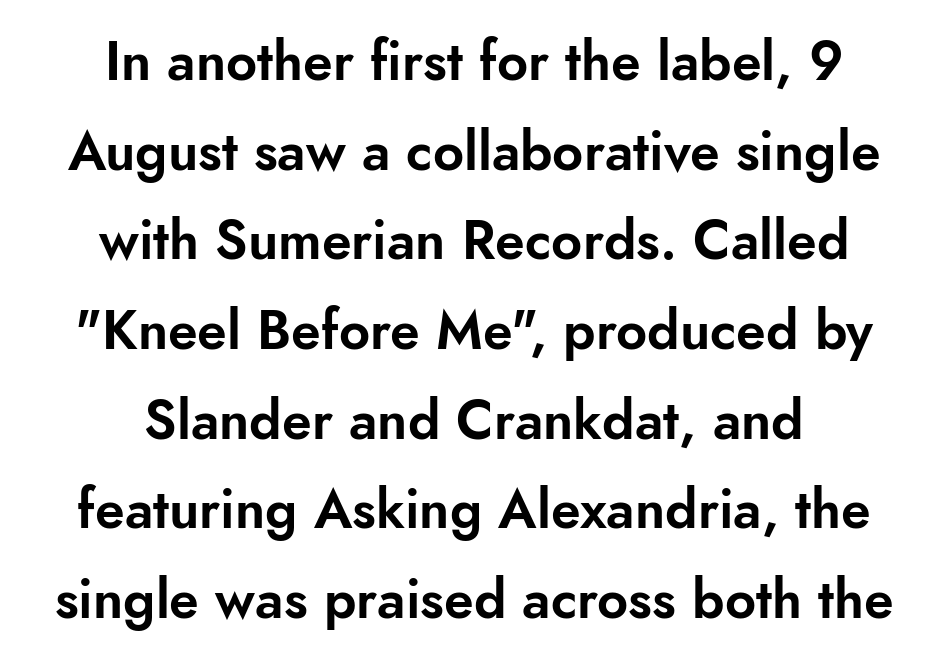
The image shows 54 px sans-serif type, upright; set centered, normal line spacing (1.66x), normal letter spacing, not underlined; low stroke contrast and a small x-height.
